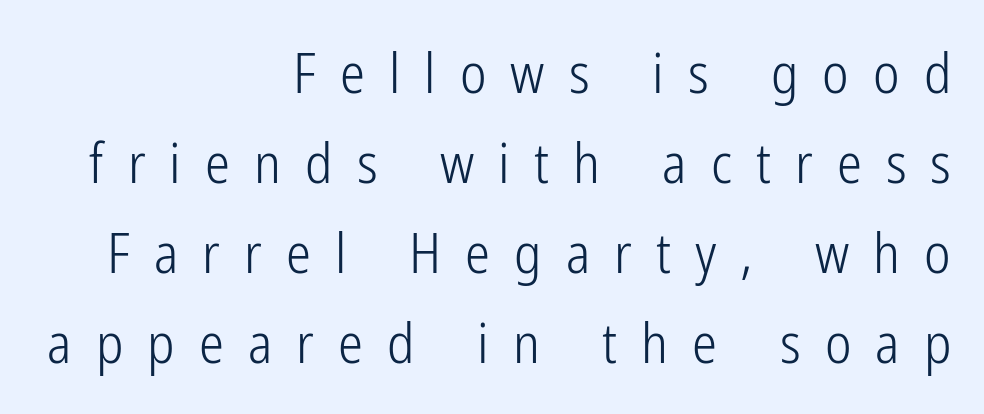
{"serif": "no", "italic": "no", "bold": "no", "weight": "light", "width": "condensed", "stroke_contrast": "low", "x_height": "medium", "monospaced": "no", "underline": "no", "align": "right", "line_spacing": "normal", "line_spacing_ratio": 1.61, "letter_spacing": "wide", "letter_spacing_em": 0.43, "glyph_px": 56}
